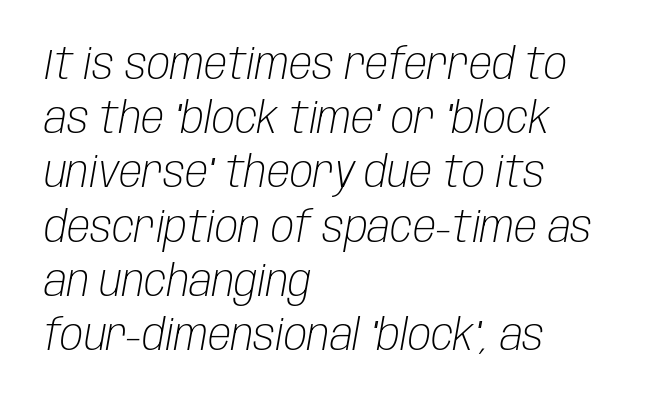
{"italic": "yes", "lean": "right", "slant_degrees": 10, "bold": "no", "weight": "light", "width": "condensed", "stroke_contrast": "low", "x_height": "large", "monospaced": "no", "underline": "no", "align": "left", "line_spacing": "normal", "line_spacing_ratio": 1.26, "letter_spacing": "normal", "letter_spacing_em": 0.0, "glyph_px": 43}
